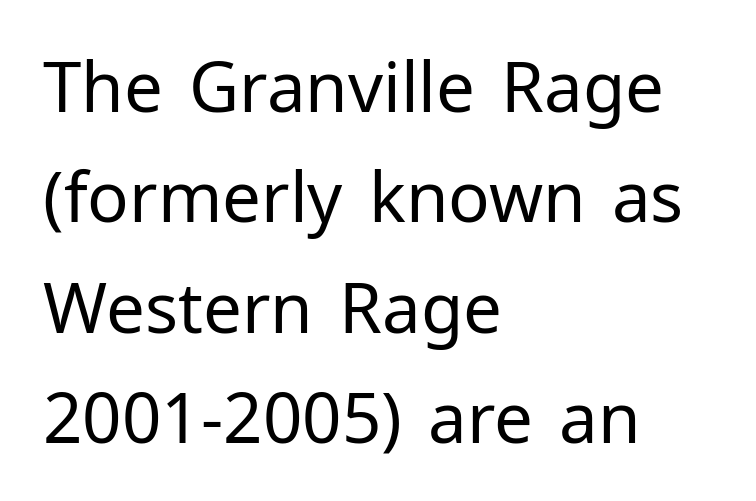
The image shows 69 px regular-weight sans-serif type, upright; set left-aligned, normal line spacing (1.6x), normal letter spacing, not underlined; low stroke contrast and a medium x-height.
